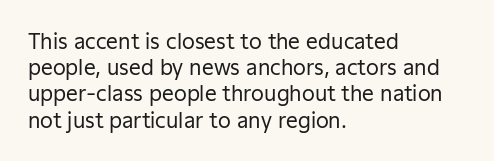
The image shows 21 px text type, upright; set left-aligned, normal line spacing (1.25x), normal letter spacing, not underlined.
